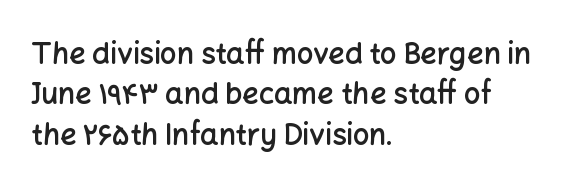
Rendered with straight, roman letterforms. Bare-footed words on every line. How would I describe the line gaps? Plain and ordinary. Here the glyphs are tracked normally, forming tight word shapes. Weight: semibold (demi).
